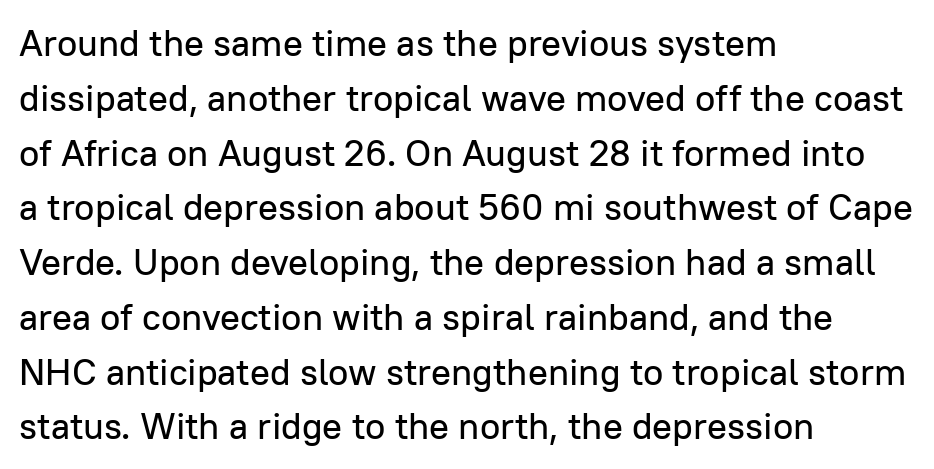
This rendering employs a face without finishing strokes, i.e., a sans-serif. The face used here is rendered with its standard letterfit. In CSS terms this would be text-align: left. Ascenders rise straight up at ninety degrees.
